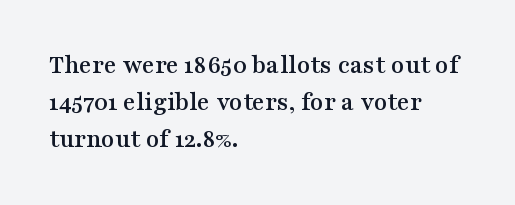
A typesetter would call this zero additional tracking. Notice how descenders clear the ascenders below comfortably — that's standard leading. Ordinary non-slanted type is in use. Letters rest on an invisible, unmarked baseline.
